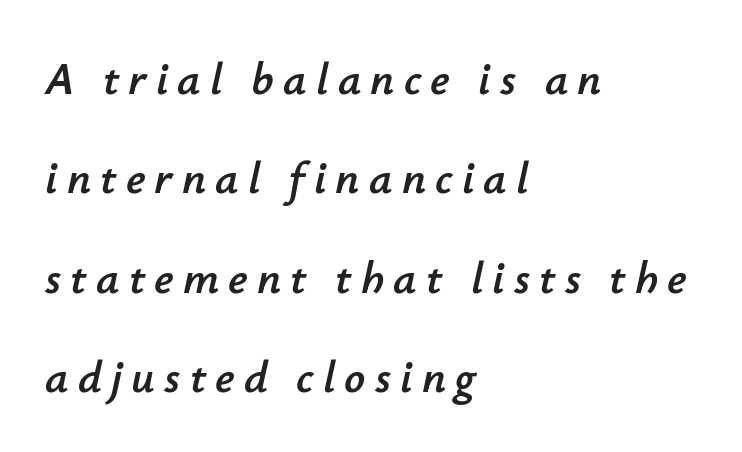
The lines are quadded left. Think of a printed novel: that variable character pitch is what you see here. Students, observe: this is what heavily led, spacious text looks like. Observe the lean: these are italic letterforms. Students, note that the glyphs here are deliberately spaced far apart. Letters rest on an invisible, unmarked baseline.
